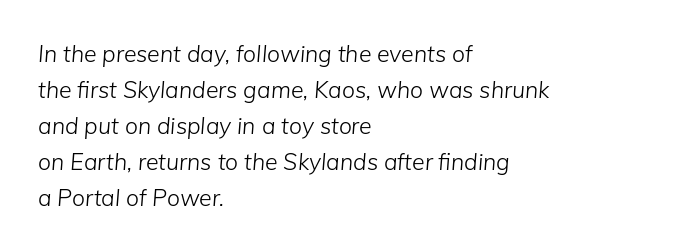
Q: Is the text bold? A: No.
Q: Is the text italic (slanted)? A: Yes, it leans right by about 5 degrees.
Q: Is the text underlined? A: No.
Q: How is the paragraph aligned? A: Left-aligned.
Q: Is the spacing between letters normal or unusually wide? A: Normal.
Q: Is the spacing between lines tight, normal or loose? A: Normal.
